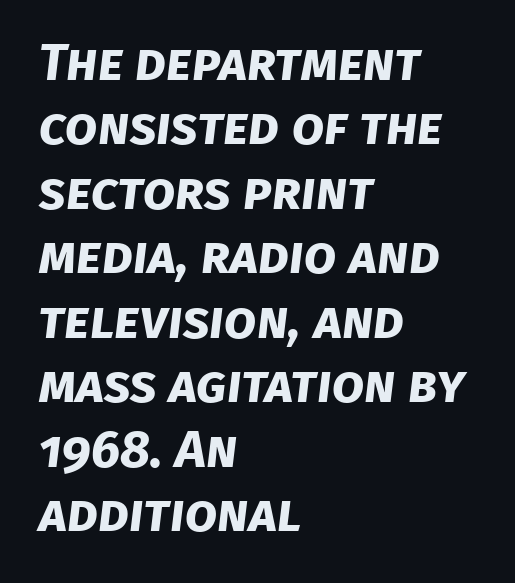
Just letters on the line, the space beneath them empty. Teacher's note: observe the even left margin — that is flush-left alignment. What weight is shown? A full bold with thick strokes. The face used here is proportionally spaced, like ordinary book or web type. Caption: standard tracking, unaltered. No feet cap the strokes, marking this as sans-serif type.
